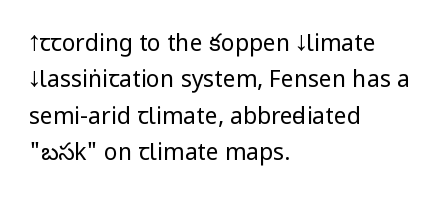
{"italic": "no", "bold": "no", "underline": "no", "align": "left", "line_spacing": "normal", "line_spacing_ratio": 1.58, "letter_spacing": "normal", "letter_spacing_em": 0.0, "glyph_px": 23}
